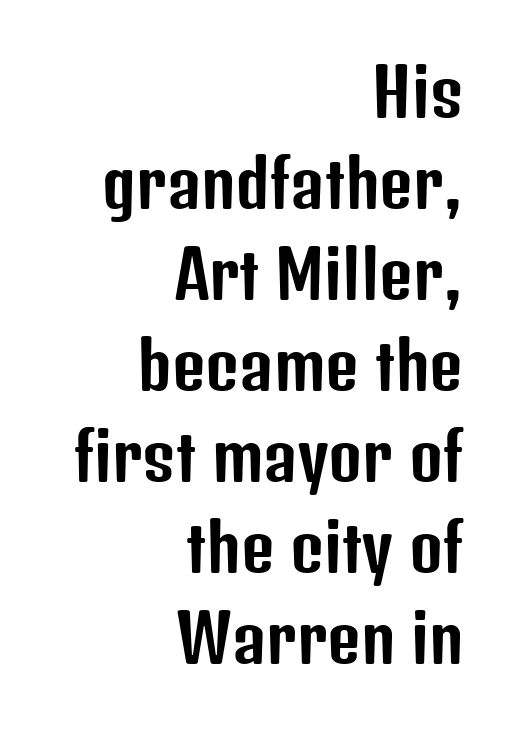
{"serif": "no", "italic": "no", "width": "condensed", "stroke_contrast": "low", "x_height": "medium", "monospaced": "no", "underline": "no", "align": "right", "line_spacing": "normal", "line_spacing_ratio": 1.4, "letter_spacing": "normal", "letter_spacing_em": 0.0, "glyph_px": 65}
